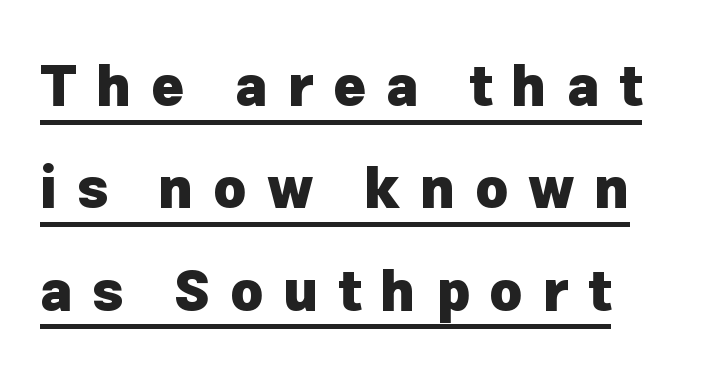
A full-strength bold gives these letters their thick strokes. These lines are rendered in a variable-pitch font. The rendering uses the underline text-decoration. Is the letter spacing exaggerated? Yes — the characters are pushed far apart. Look at the bottom of the vertical strokes: they stop flat, with no serifs.
